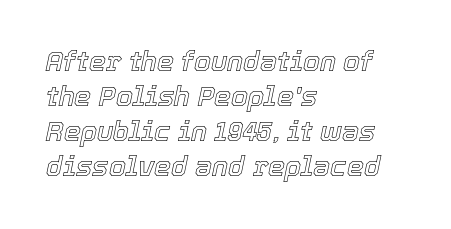
The image shows 27 px text type, italic (leaning right); set left-aligned, normal line spacing (1.3x), normal letter spacing, not underlined.
